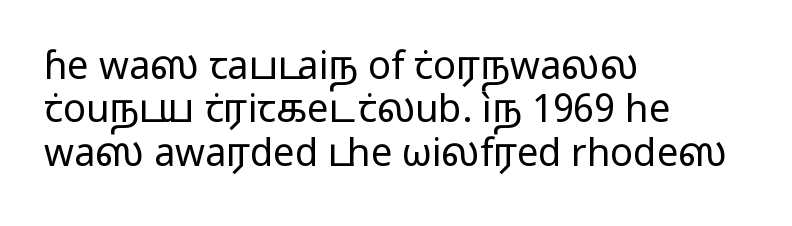
The image shows 38 px regular-weight, wide sans-serif type, upright; set left-aligned, tight line spacing (1.14x), normal letter spacing, not underlined; low stroke contrast and a medium x-height.
